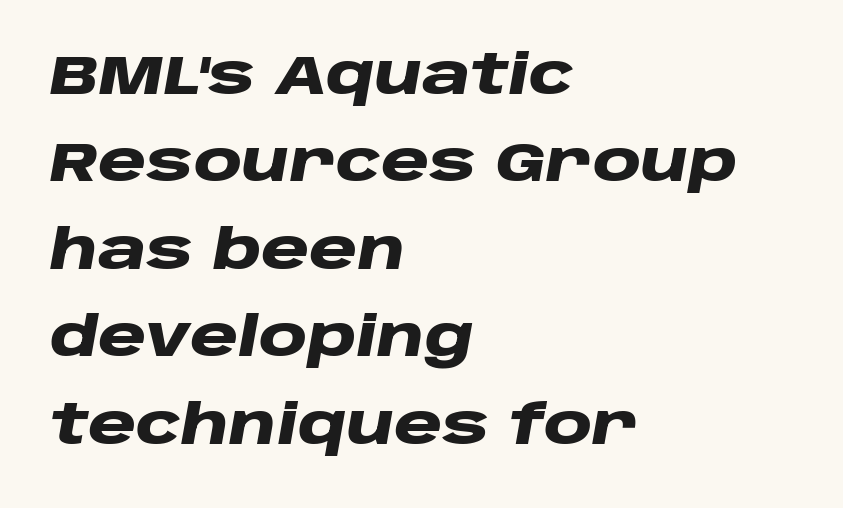
The image shows 55 px heavy, wide type, italic (leaning right); set left-aligned, normal line spacing (1.59x), normal letter spacing, not underlined; low stroke contrast and a large x-height.
